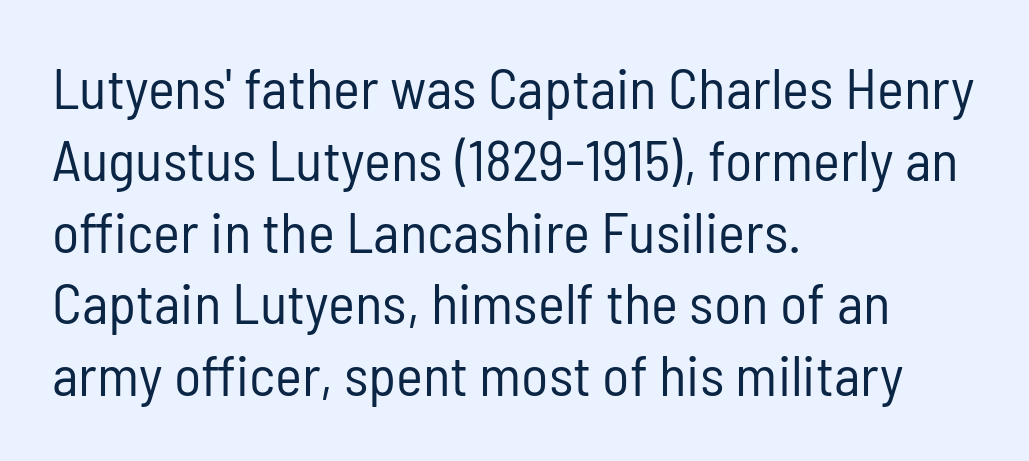
Q: Is the text bold? A: No.
Q: Is the text italic (slanted)? A: No, it is upright.
Q: Is the typeface a serif or a sans-serif typeface? A: Sans-serif.
Q: Is the text underlined? A: No.
Q: How is the paragraph aligned? A: Left-aligned.
Q: Is the spacing between letters normal or unusually wide? A: Normal.
Q: Is the spacing between lines tight, normal or loose? A: Normal.
Q: Width (condensed, normal, or wide)? A: Condensed.
Q: Stroke contrast? A: Low.
Q: x-height? A: Medium.
Q: Monospaced? A: No.
